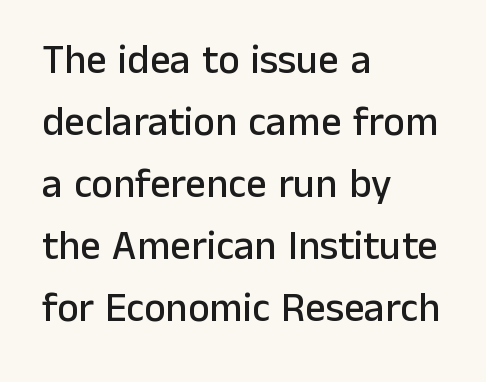
{"serif": "no", "italic": "no", "width": "normal", "stroke_contrast": "low", "x_height": "medium", "monospaced": "no", "underline": "no", "align": "left", "line_spacing": "normal", "line_spacing_ratio": 1.51, "letter_spacing": "normal", "letter_spacing_em": 0.0, "glyph_px": 41}
